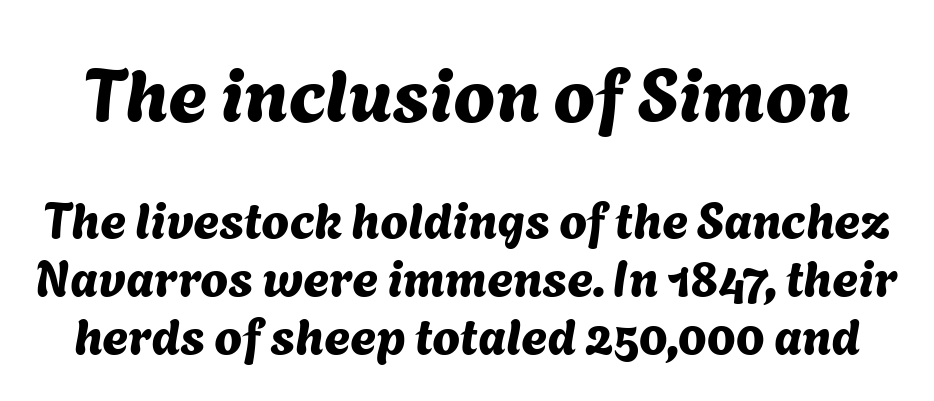
Nothing sits at the stroke ends, so this counts as sans-serif. Quick note: underline off. Block one is the big one; block two sits smaller underneath. Do the characters align in a grid? No, the font is proportional. Is the letter spacing exaggerated? No — it looks like the ordinary default.
